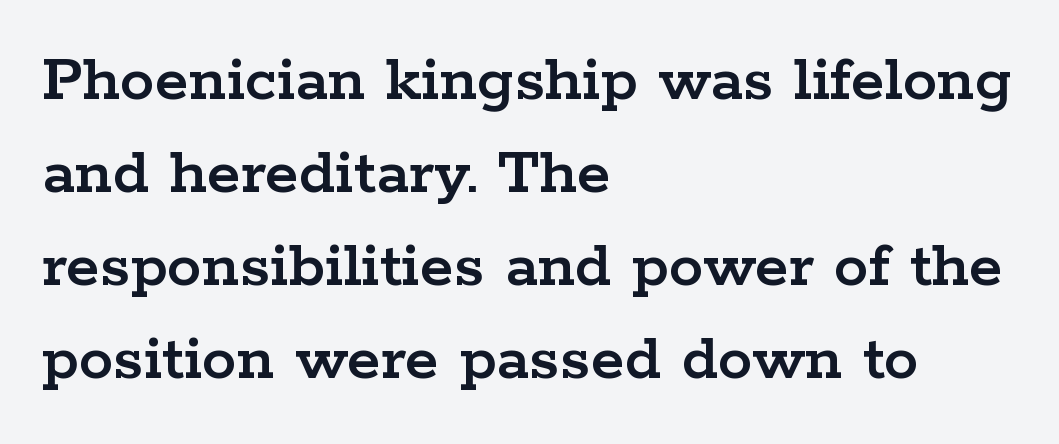
The image shows 69 px wide serif type, upright; set left-aligned, normal line spacing (1.35x), normal letter spacing, not underlined; low stroke contrast and a medium x-height.
